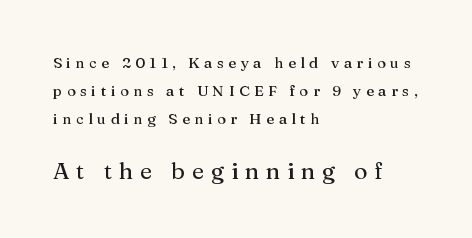
{"italic": "no", "underline": "no", "align": "left", "line_spacing_ratio": 1.87, "letter_spacing": "wide", "letter_spacing_em": 0.3, "larger_block": "second", "size_ratio": 1.53, "glyph_px": 23}
